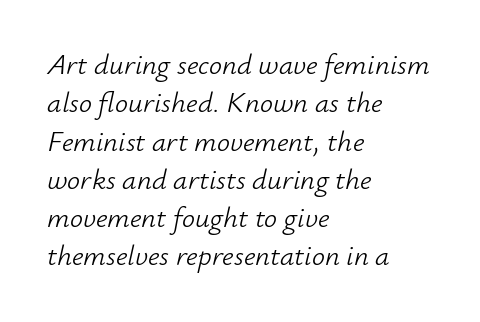
Q: Is the text bold? A: No.
Q: Is the text italic (slanted)? A: Yes, it leans right by about 12 degrees.
Q: Is the text underlined? A: No.
Q: How is the paragraph aligned? A: Left-aligned.
Q: Is the spacing between letters normal or unusually wide? A: Normal.
Q: Is the spacing between lines tight, normal or loose? A: Normal.
Q: Width (condensed, normal, or wide)? A: Normal.
Q: Stroke contrast? A: Low.
Q: x-height? A: Small.
Q: Monospaced? A: No.
